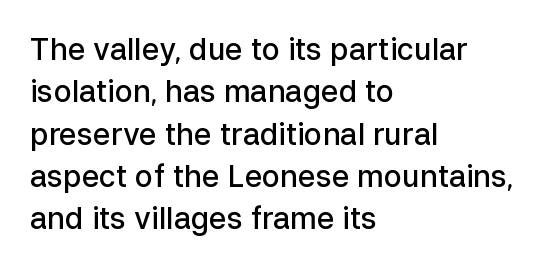
The image shows 30 px semibold sans-serif type, upright; set left-aligned, normal line spacing (1.41x), normal letter spacing, not underlined; low stroke contrast and a medium x-height.
